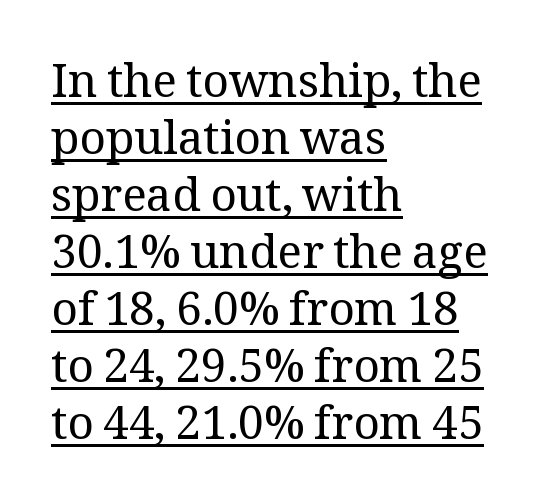
Q: Is the text bold? A: No.
Q: Is the text italic (slanted)? A: No, it is upright.
Q: Is the typeface a serif or a sans-serif typeface? A: Serif.
Q: Is the text underlined? A: Yes.
Q: How is the paragraph aligned? A: Left-aligned.
Q: Is the spacing between letters normal or unusually wide? A: Normal.
Q: Width (condensed, normal, or wide)? A: Normal.
Q: Stroke contrast? A: Medium.
Q: x-height? A: Medium.
Q: Monospaced? A: No.
